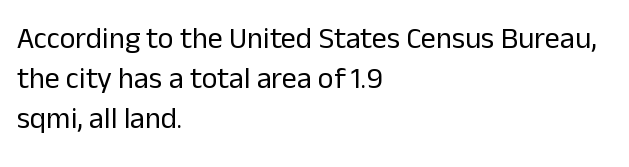
{"serif": "no", "italic": "no", "bold": "no", "weight": "regular", "width": "normal", "stroke_contrast": "low", "x_height": "medium", "monospaced": "no", "underline": "no", "align": "left", "line_spacing": "normal", "line_spacing_ratio": 1.34, "letter_spacing": "normal", "letter_spacing_em": 0.0, "glyph_px": 30}
